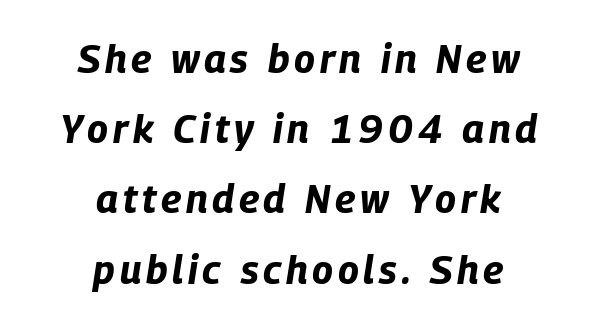
Is this a fixed-width face? No — the glyphs have proportional, varying widths. The rendering applies a slant to the glyphs. A full-strength bold gives these letters their thick strokes. Beneath every word, the page is bare. Horizontal alignment here is central, giving a formal, balanced look.
